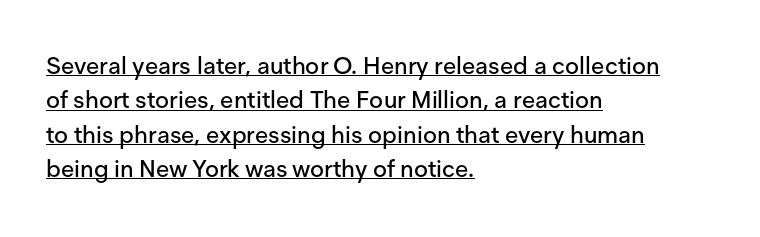
{"italic": "no", "underline": "yes", "align": "left", "line_spacing": "normal", "line_spacing_ratio": 1.43, "letter_spacing": "normal", "letter_spacing_em": 0.0, "glyph_px": 24}
